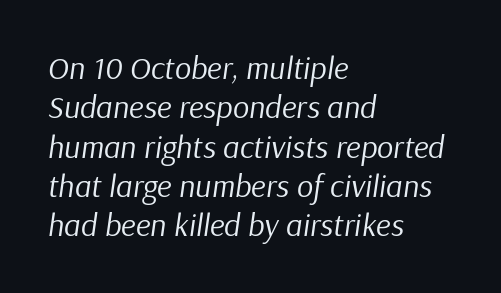
The image shows 32 px regular-weight type, italic (leaning right); set left-aligned, line spacing 1.23x, normal letter spacing, not underlined; low stroke contrast and a medium x-height.
